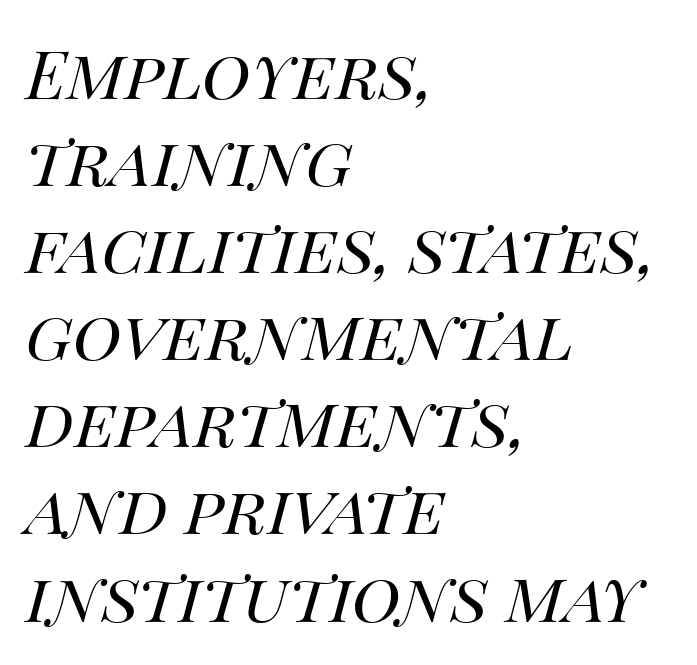
The image shows 67 px regular-weight type, italic (leaning right); set left-aligned, normal line spacing (1.3x), normal letter spacing, not underlined; medium stroke contrast and a large x-height.
